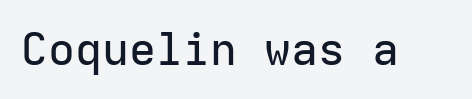
Q: Is the text italic (slanted)? A: No, it is upright.
Q: Is the typeface a serif or a sans-serif typeface? A: Sans-serif.
Q: Is the text underlined? A: No.
Q: Is the spacing between letters normal or unusually wide? A: Normal.
Q: Width (condensed, normal, or wide)? A: Normal.
Q: Stroke contrast? A: Low.
Q: x-height? A: Medium.
Q: Monospaced? A: Yes.
